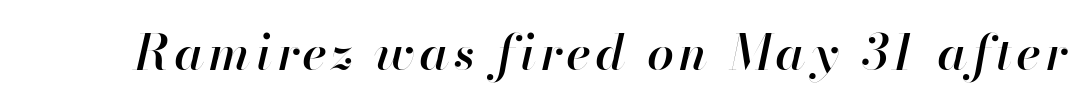
{"italic": "yes", "lean": "right", "slant_degrees": 13, "bold": "semi", "weight": "semibold", "width": "normal", "stroke_contrast": "high", "x_height": "small", "monospaced": "no", "underline": "no", "glyph_px": 48}
